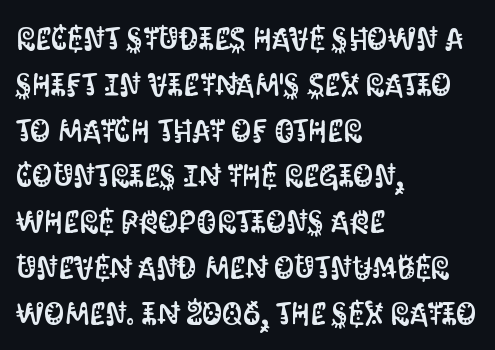
Q: Is the text italic (slanted)? A: No, it is upright.
Q: Is the typeface a serif or a sans-serif typeface? A: Sans-serif.
Q: Is the text underlined? A: No.
Q: How is the paragraph aligned? A: Left-aligned.
Q: Is the spacing between letters normal or unusually wide? A: Normal.
Q: Is the spacing between lines tight, normal or loose? A: Normal.
Q: Width (condensed, normal, or wide)? A: Condensed.
Q: Stroke contrast? A: Medium.
Q: x-height? A: Large.
Q: Monospaced? A: No.
